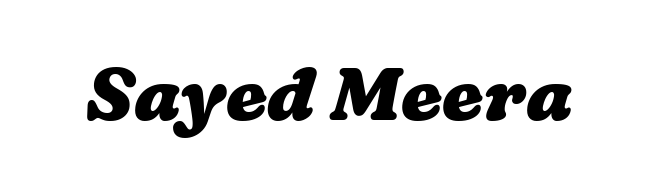
The image shows 74 px heavy, wide type; set normal letter spacing, not underlined; low stroke contrast and a medium x-height.
